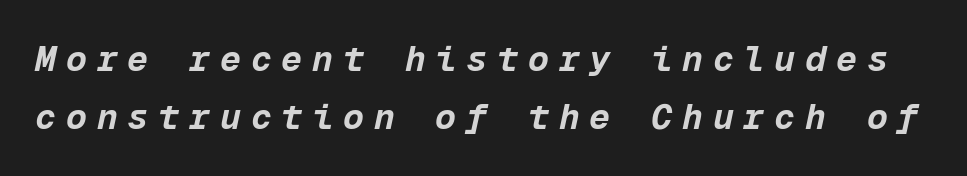
You could only call the tracking loose — the letters float apart. The passage shown is emphatically bold. Is this a fixed-width face? Yes — each glyph sits in an identical cell. Tall strokes in this sample are angled rather than plumb. Descenders hang freely into open space. Successive baselines arrive at the customary interval.
